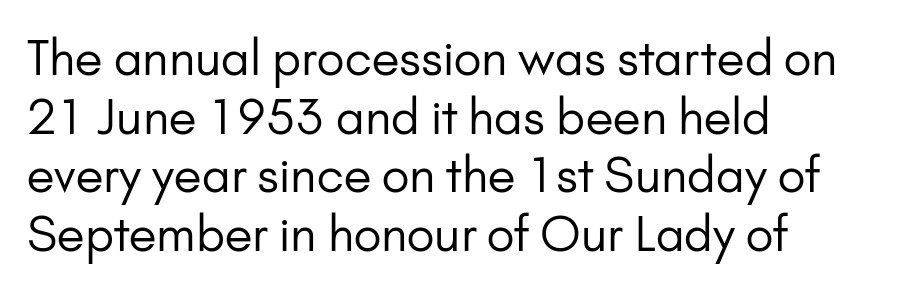
Q: Is the text bold? A: No.
Q: Is the text italic (slanted)? A: No, it is upright.
Q: Is the typeface a serif or a sans-serif typeface? A: Sans-serif.
Q: Is the text underlined? A: No.
Q: How is the paragraph aligned? A: Left-aligned.
Q: Is the spacing between letters normal or unusually wide? A: Normal.
Q: Width (condensed, normal, or wide)? A: Normal.
Q: Stroke contrast? A: Low.
Q: x-height? A: Small.
Q: Monospaced? A: No.
